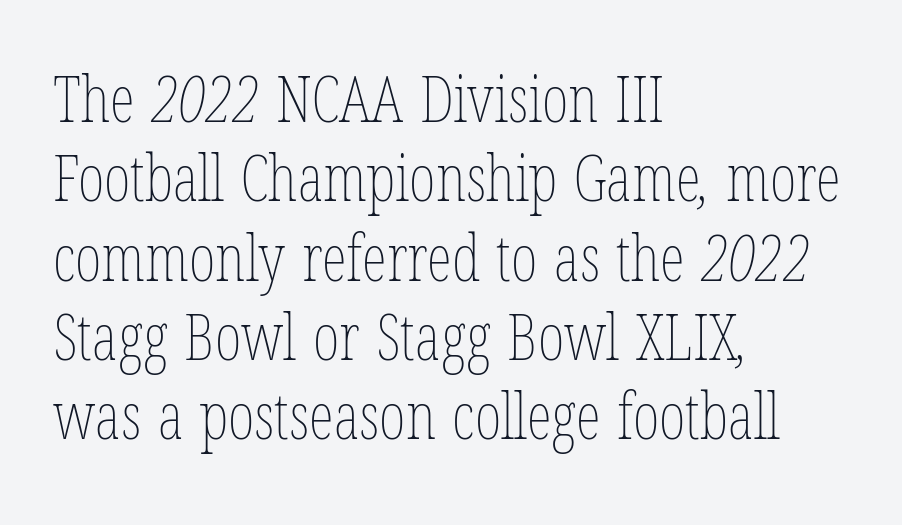
The image shows 64 px thin, condensed type; set left-aligned, line spacing 1.24x, normal letter spacing, not underlined; low stroke contrast and a medium x-height.
